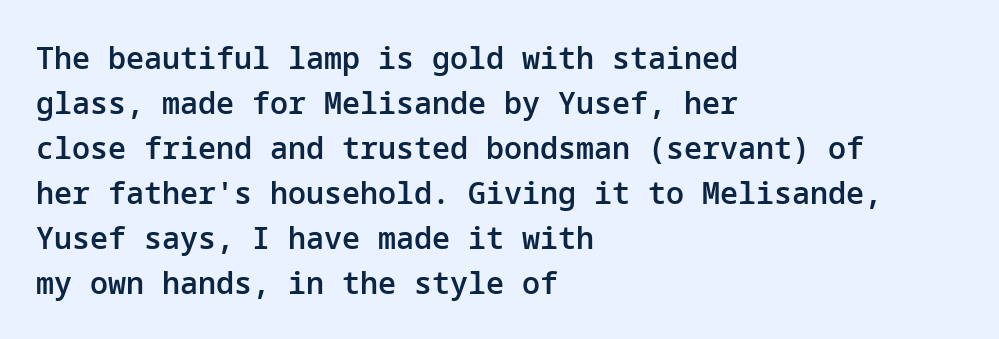
Bold? Not quite — semibold, heavier than regular but stopping short. Letter spacing: default. What's the leading like? Ordinary, nothing unusual. Honestly, there is no underline to notice here at all. Visually the block forms a straight wall on the left and a jagged coastline on the right.
